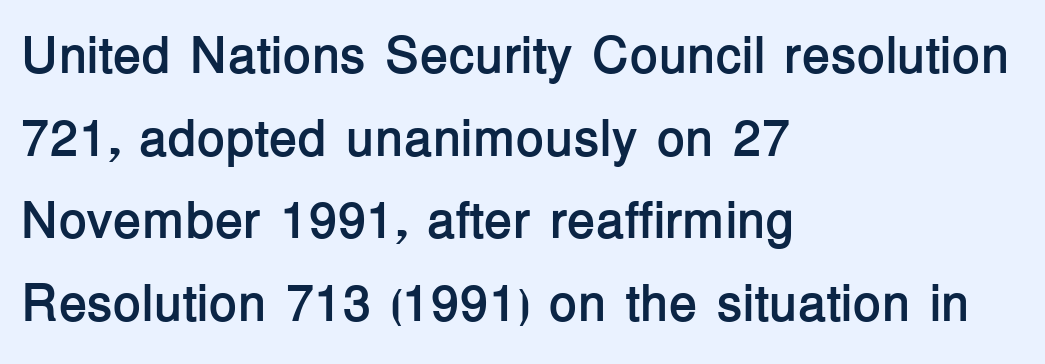
Note the varied advance widths — an 'i' is clearly narrower than an 'm'. Default kerning and tracking; the words read as compact shapes. The glyphs are unaccompanied by any horizontal stroke below them. A typesetter would mark this as roman, not italic. The strokes are fattened all the way to bold. Vertical spacing — default.
